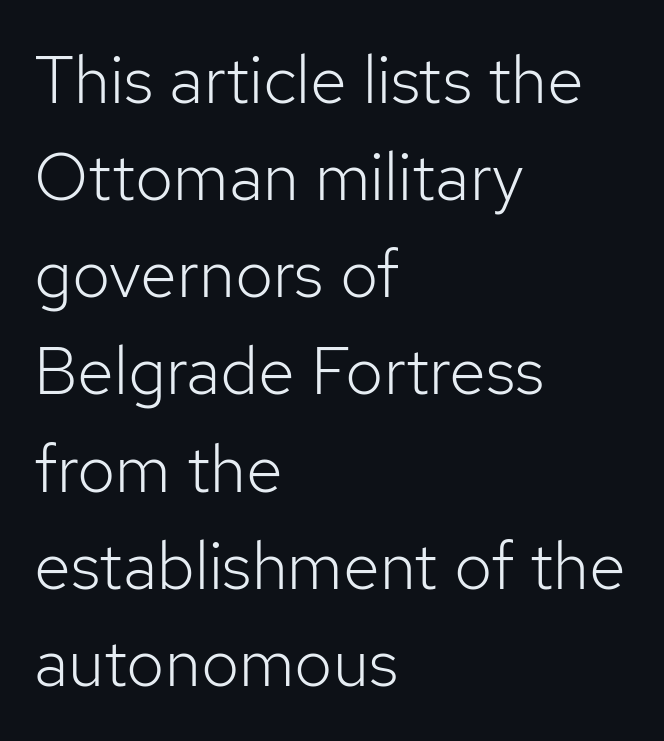
Stroke terminals: plain, sans-serif. The typesetting does not lean heavy: it is not bold. Letters rest on an invisible, unmarked baseline. The type is set solid horizontally, with unmodified tracking. Which margin do the lines hug? The left one — the right edge is uneven.
